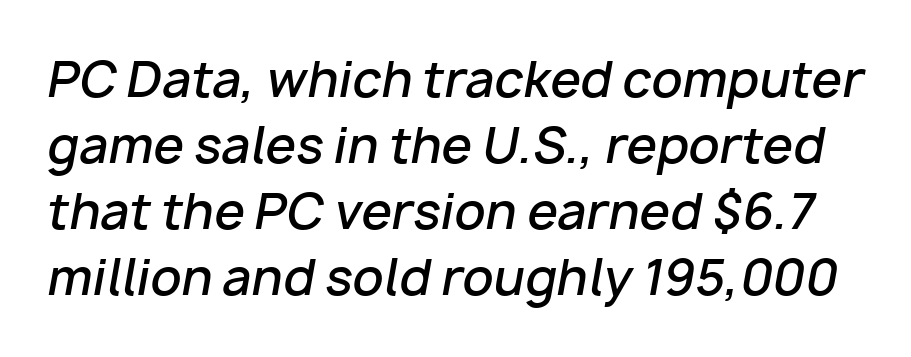
Q: Is the text bold? A: Semi-bold.
Q: Is the text italic (slanted)? A: Yes, it leans right by about 10 degrees.
Q: Is the text underlined? A: No.
Q: Is the spacing between letters normal or unusually wide? A: Normal.
Q: Is the spacing between lines tight, normal or loose? A: Normal.
Q: Width (condensed, normal, or wide)? A: Normal.
Q: Stroke contrast? A: Low.
Q: x-height? A: Medium.
Q: Monospaced? A: No.
